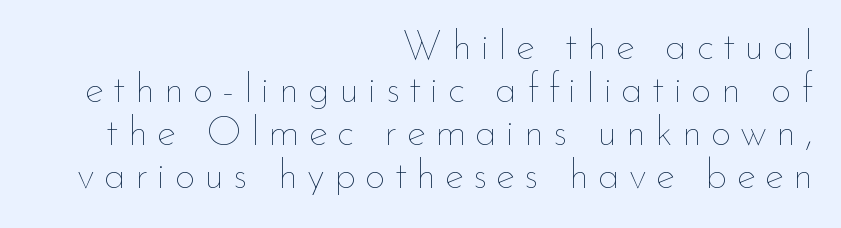
The image shows 41 px thin type, upright; set right-aligned, tight line spacing (1.05x), unusually wide letter spacing (+0.22 em), not underlined; low stroke contrast and a small x-height.
